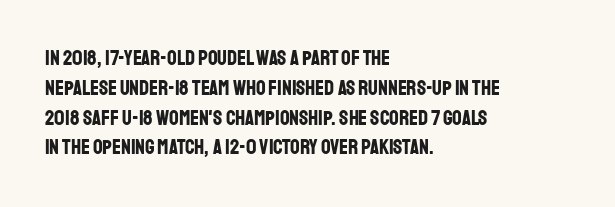
{"italic": "no", "bold": "yes", "underline": "no", "align": "left", "line_spacing": "normal", "line_spacing_ratio": 1.42, "letter_spacing": "normal", "letter_spacing_em": 0.0, "glyph_px": 21}
